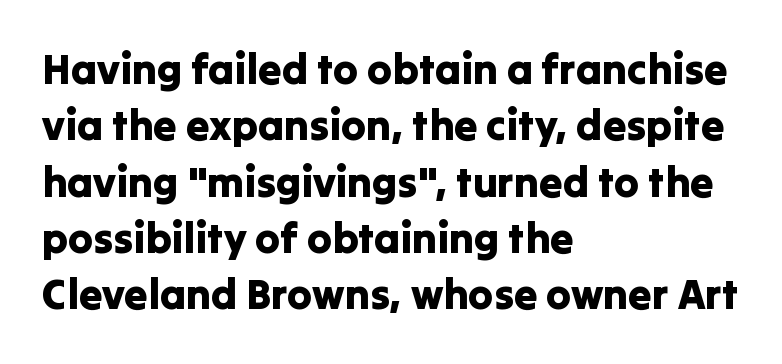
The image shows 42 px sans-serif type, upright; set left-aligned, normal line spacing (1.34x), normal letter spacing, not underlined; low stroke contrast and a medium x-height.
